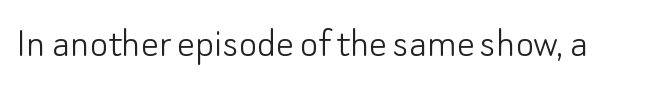
{"serif": "no", "italic": "no", "bold": "no", "weight": "light", "width": "normal", "stroke_contrast": "low", "x_height": "small", "monospaced": "no", "underline": "no", "letter_spacing": "normal", "letter_spacing_em": 0.0, "glyph_px": 44}
